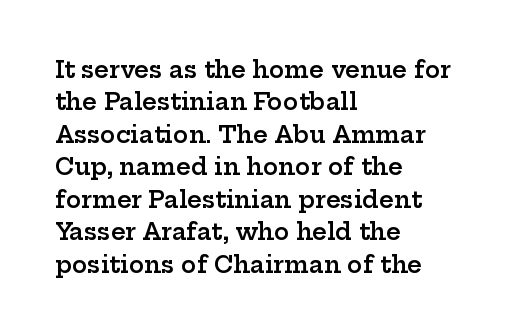
Q: Is the text bold? A: Semi-bold.
Q: Is the text italic (slanted)? A: No, it is upright.
Q: Is the text underlined? A: No.
Q: How is the paragraph aligned? A: Left-aligned.
Q: Is the spacing between letters normal or unusually wide? A: Normal.
Q: Is the spacing between lines tight, normal or loose? A: Normal.
